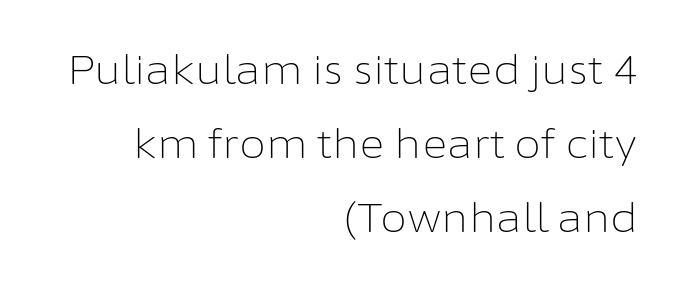
{"serif": "no", "italic": "no", "bold": "no", "weight": "light", "width": "normal", "stroke_contrast": "low", "x_height": "medium", "monospaced": "no", "underline": "no", "align": "right", "line_spacing": "loose", "line_spacing_ratio": 1.9, "letter_spacing": "normal", "letter_spacing_em": 0.0, "glyph_px": 39}
